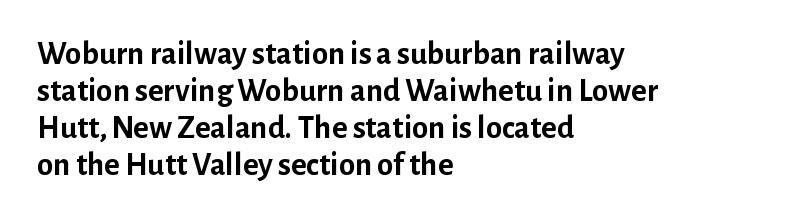
The image shows 33 px semibold sans-serif type, upright; set left-aligned, tight line spacing (1.12x), normal letter spacing, not underlined; low stroke contrast and a medium x-height.
